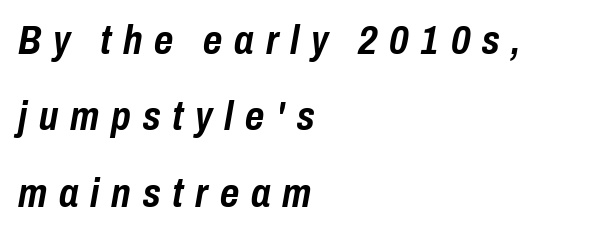
Here the designer chose a conventional face with non-uniform glyph widths. Weight check: bold — yes, fully. Line starts are locked; line ends wander. A typesetter would mark this as italic. Someone cranked the tracking dial way up on this one. Rule under the text: the space is simply empty.
